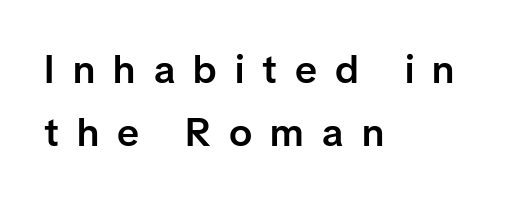
{"serif": "no", "italic": "no", "bold": "semi", "weight": "semibold", "width": "normal", "stroke_contrast": "low", "x_height": "medium", "monospaced": "no", "underline": "no", "align": "left", "line_spacing": "normal", "line_spacing_ratio": 1.62, "letter_spacing": "wide", "letter_spacing_em": 0.47, "glyph_px": 39}
